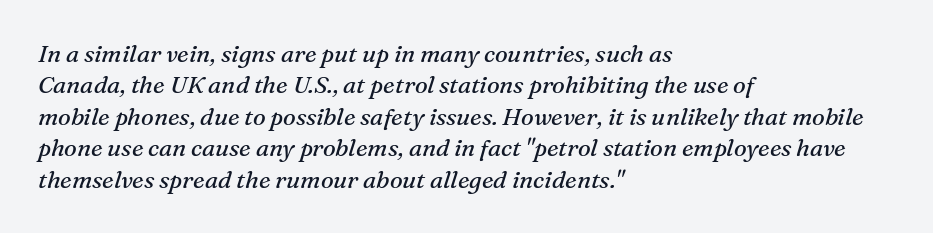
Q: Is the text bold? A: No.
Q: Is the text italic (slanted)? A: Yes, it leans right by about 16 degrees.
Q: Is the text underlined? A: No.
Q: How is the paragraph aligned? A: Left-aligned.
Q: Is the spacing between letters normal or unusually wide? A: Normal.
Q: Is the spacing between lines tight, normal or loose? A: Normal.
